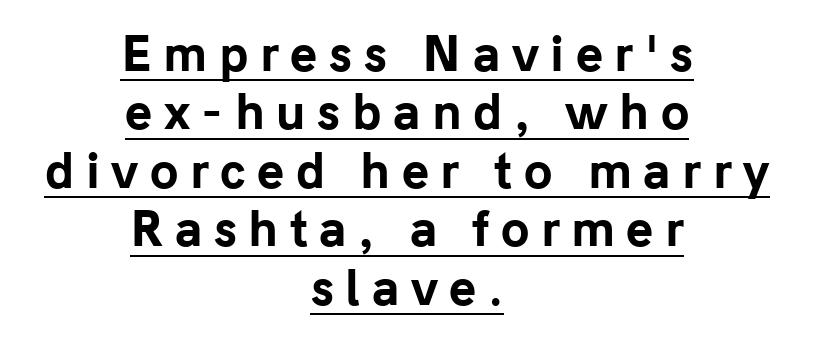
Q: Is the text bold? A: Yes.
Q: Is the text italic (slanted)? A: No, it is upright.
Q: Is the typeface a serif or a sans-serif typeface? A: Sans-serif.
Q: Is the text underlined? A: Yes.
Q: How is the paragraph aligned? A: Centered.
Q: Is the spacing between letters normal or unusually wide? A: Unusually wide.
Q: Is the spacing between lines tight, normal or loose? A: Normal.
Q: Width (condensed, normal, or wide)? A: Normal.
Q: Stroke contrast? A: Low.
Q: x-height? A: Medium.
Q: Monospaced? A: No.
